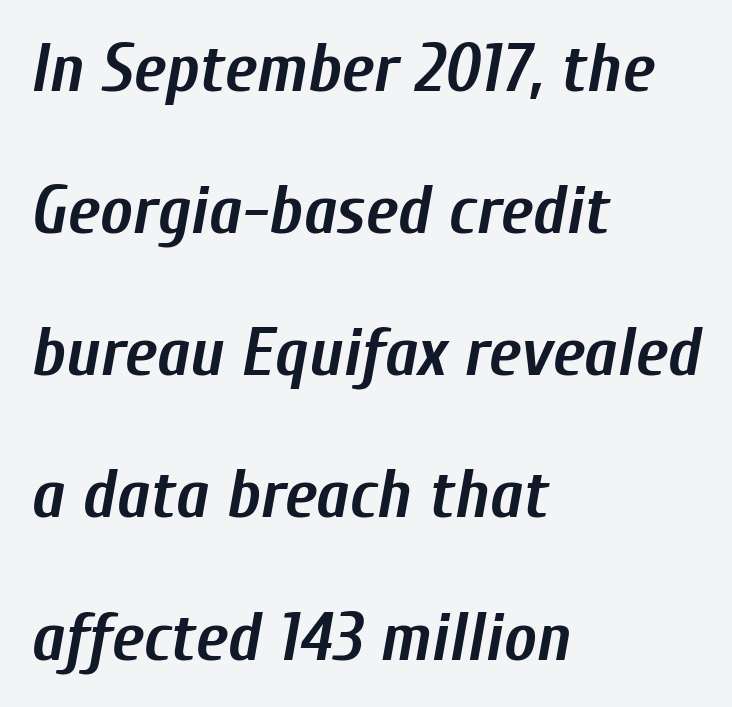
The image shows 69 px semibold, condensed type, italic (leaning right); set left-aligned, loose line spacing (2.06x), normal letter spacing, not underlined; low stroke contrast and a medium x-height.
